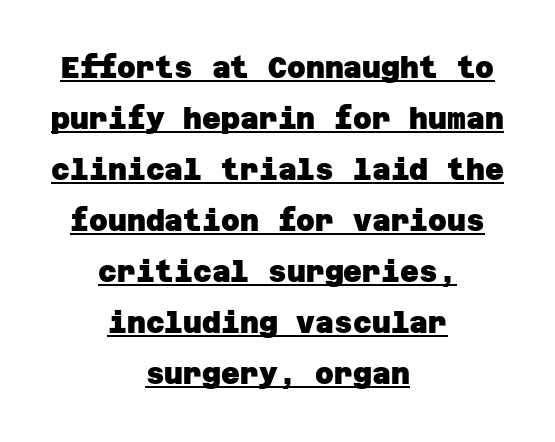
Leftover space on each line is divided equally before and after the words. This rendering employs a face without finishing strokes, i.e., a sans-serif. In designer terms, the underline attribute is active on this setting. Words appear dense and cohesive because spacing is normal. A dark, heavy texture on the line: the type is bold.
